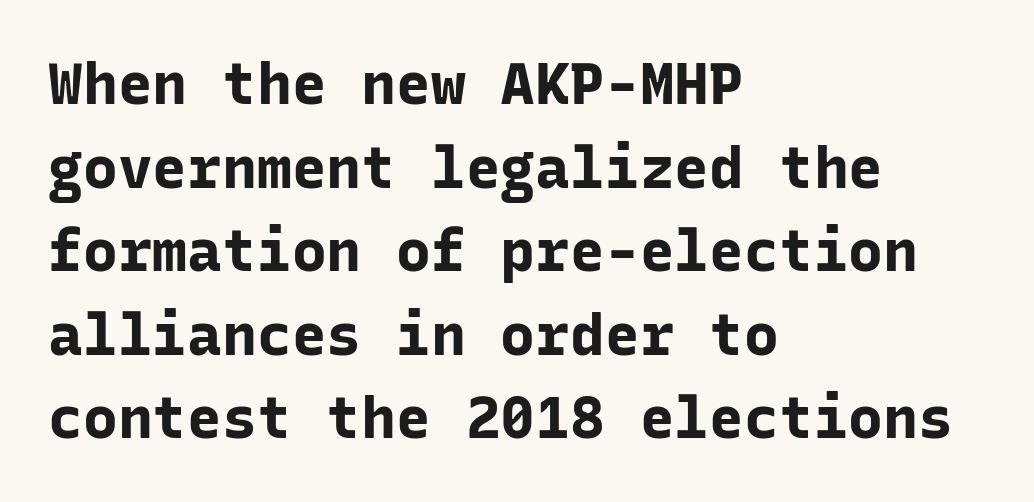
The image shows 58 px bold sans-serif type, upright, monospaced; set left-aligned, normal line spacing (1.44x), normal letter spacing, not underlined; low stroke contrast and a medium x-height.
